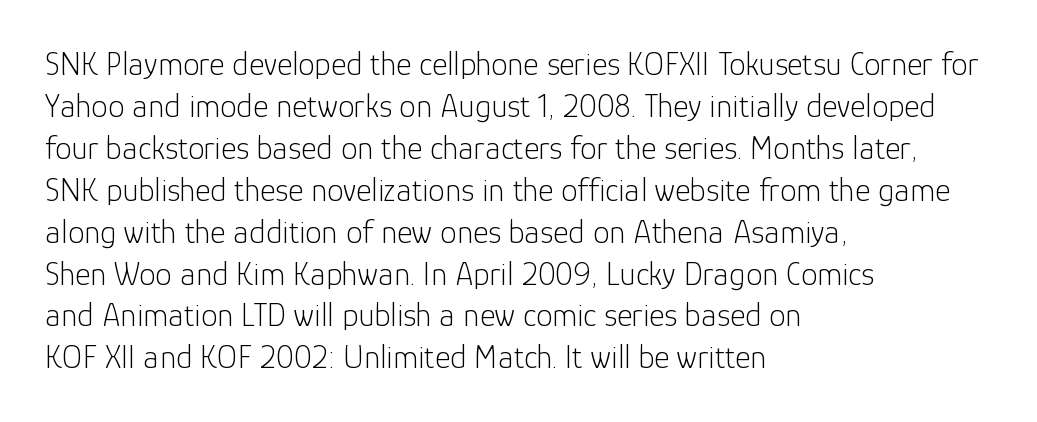
The image shows 33 px light sans-serif type, upright; set left-aligned, normal line spacing (1.27x), normal letter spacing, not underlined; low stroke contrast and a medium x-height.
